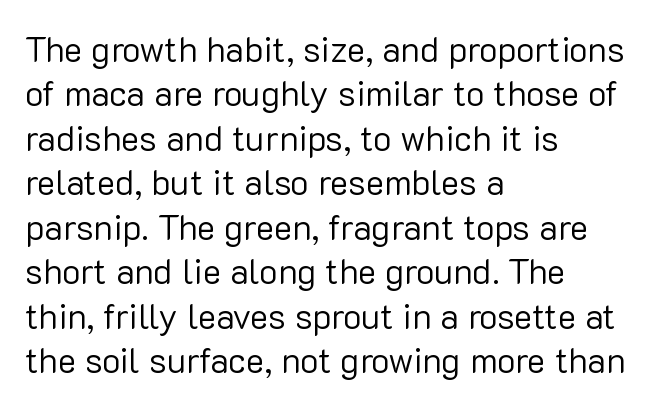
{"serif": "no", "italic": "no", "bold": "no", "weight": "regular", "width": "normal", "stroke_contrast": "low", "x_height": "medium", "monospaced": "no", "underline": "no", "align": "left", "line_spacing": "normal", "line_spacing_ratio": 1.27, "letter_spacing": "normal", "letter_spacing_em": 0.0, "glyph_px": 35}
